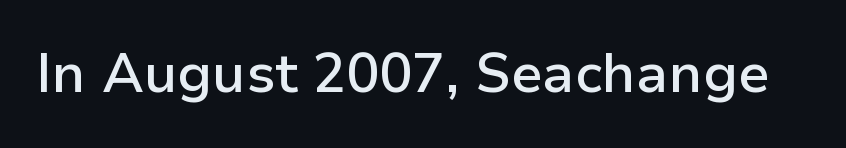
The image shows 55 px semibold sans-serif type, upright; set normal letter spacing, not underlined; low stroke contrast and a medium x-height.
